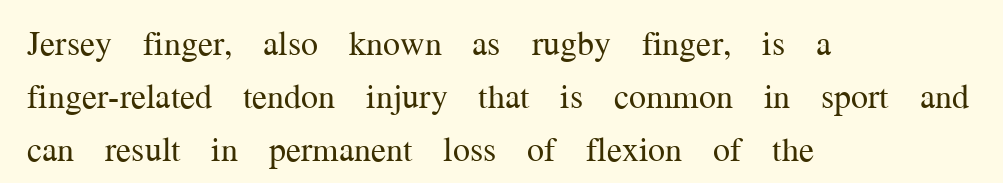
{"serif": "yes", "italic": "no", "bold": "no", "weight": "regular", "width": "normal", "stroke_contrast": "medium", "x_height": "medium", "monospaced": "no", "underline": "no", "align": "left", "line_spacing": "normal", "line_spacing_ratio": 1.56, "letter_spacing": "normal", "letter_spacing_em": 0.0, "glyph_px": 34}
